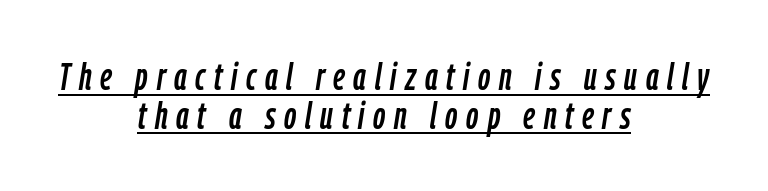
Q: Is the text italic (slanted)? A: Yes, it leans right by about 9 degrees.
Q: Is the text underlined? A: Yes.
Q: How is the paragraph aligned? A: Centered.
Q: Is the spacing between letters normal or unusually wide? A: Unusually wide.
Q: Is the spacing between lines tight, normal or loose? A: Tight.
Q: Width (condensed, normal, or wide)? A: Condensed.
Q: Stroke contrast? A: Low.
Q: x-height? A: Medium.
Q: Monospaced? A: No.
